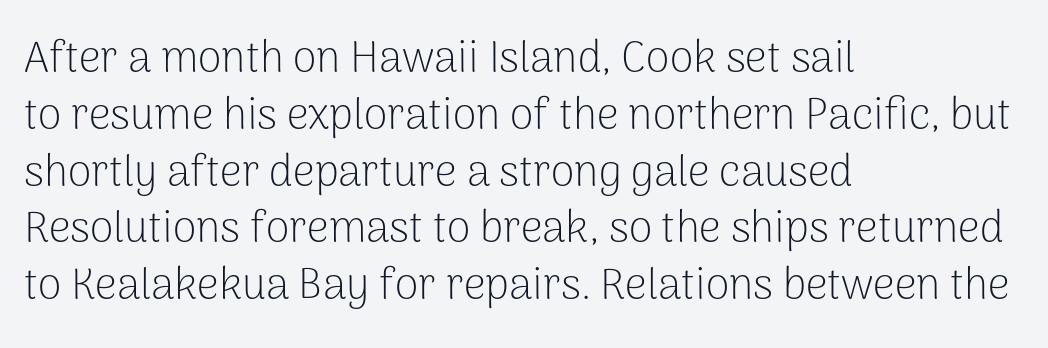
The foot of each line stays bare and open. Do the characters align in a grid? No, the font is proportional. The paragraph shown leans on its left margin. Weight: in the light-to-regular range.
